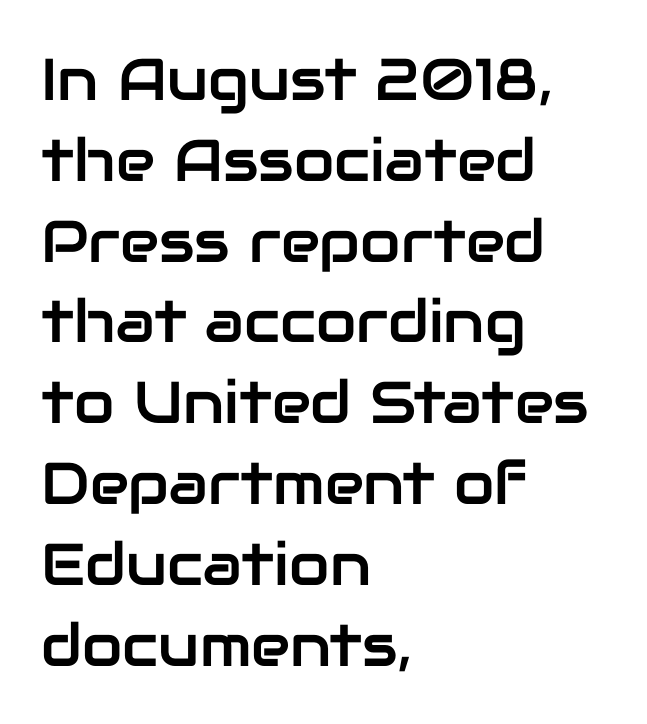
The image shows 59 px sans-serif type, upright; set left-aligned, normal line spacing (1.37x), normal letter spacing, not underlined; low stroke contrast and a medium x-height.
